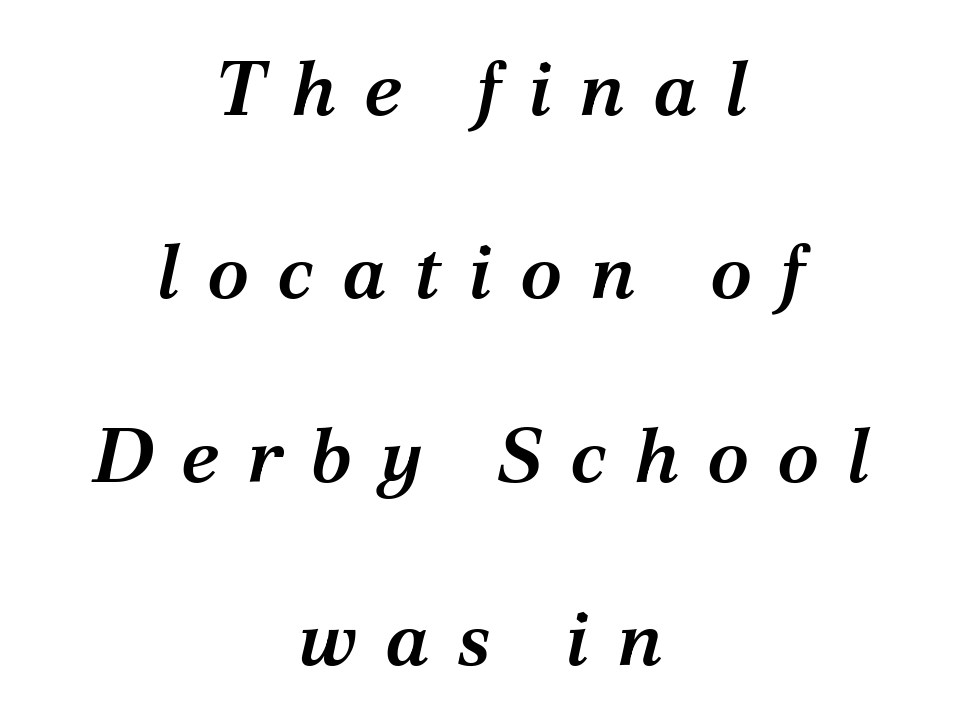
The image shows 77 px semibold serif type, italic (leaning right); set centered, loose line spacing (2.38x), unusually wide letter spacing (+0.36 em), not underlined; medium stroke contrast and a medium x-height.
